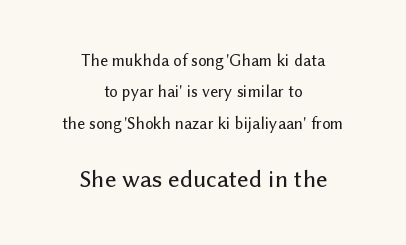
Q: Is the text italic (slanted)? A: No, it is upright.
Q: Is the text underlined? A: No.
Q: How is the paragraph aligned? A: Centered.
Q: Is the spacing between letters normal or unusually wide? A: Normal.
Q: Which block of text is set in a larger size, the first (top) or the second (bottom)? A: The second (bottom) one.
